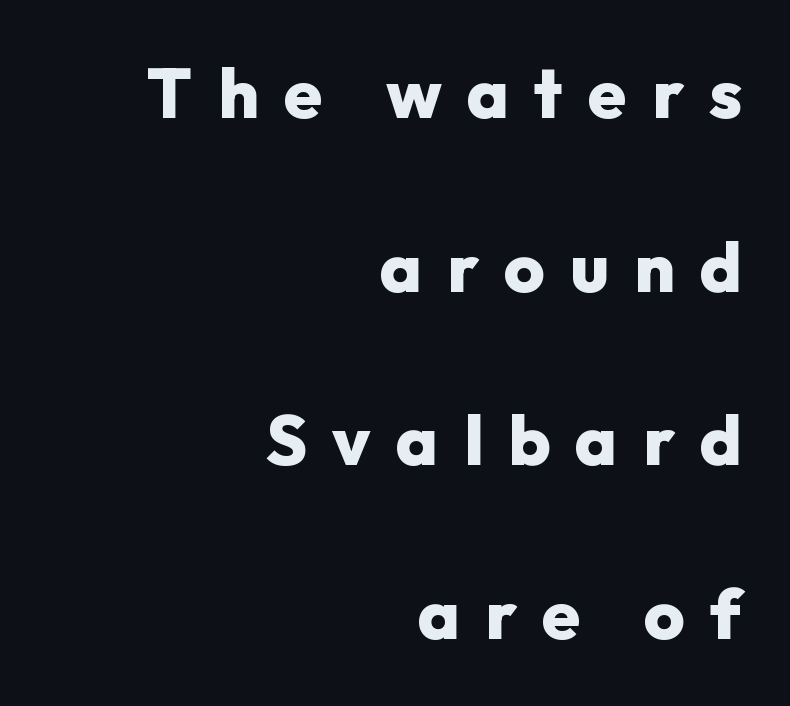
The image shows 70 px heavy sans-serif type, upright; set right-aligned, loose line spacing (2.48x), unusually wide letter spacing (+0.36 em), not underlined; low stroke contrast and a medium x-height.
